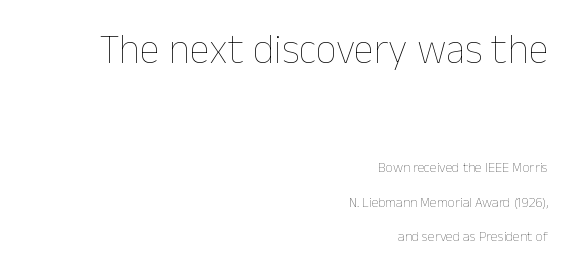
The axis of the letterforms is exactly vertical. The gap between lines stays unmarked. The face looks like a standard text weight, possibly lighter. The gaps between neighbouring characters are ordinary and unremarkable.
